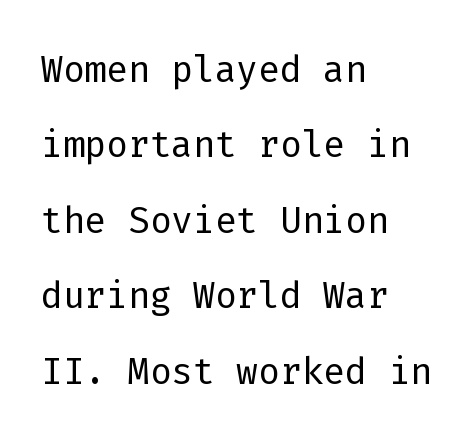
These lines are set flush left with a ragged right edge. In terms of letterform style, serifs are entirely absent. Evenly set lines give the paragraph a standard silhouette. This rendering features lettering with no underline.
